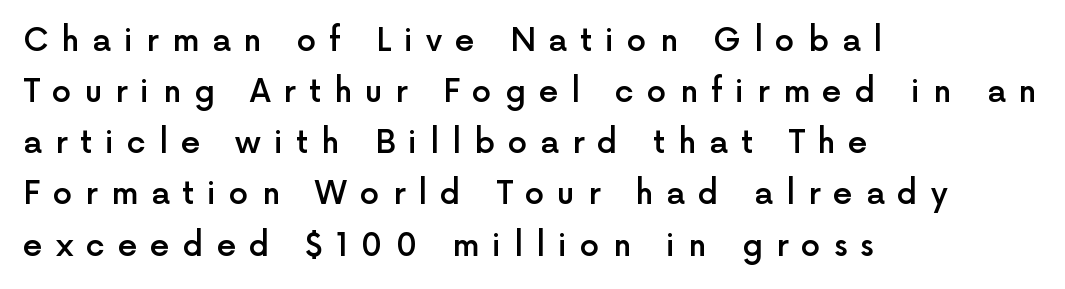
The image shows 31 px semibold sans-serif type, upright; set left-aligned, normal line spacing (1.65x), unusually wide letter spacing (+0.42 em), not underlined; a medium x-height.
